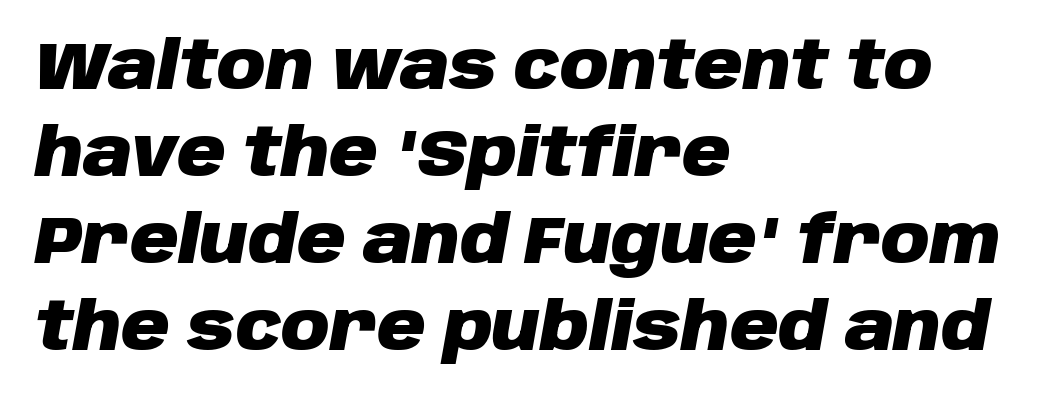
{"italic": "yes", "lean": "right", "slant_degrees": 10, "bold": "yes", "weight": "heavy", "width": "normal", "stroke_contrast": "low", "x_height": "large", "monospaced": "no", "underline": "no", "align": "left", "line_spacing": "normal", "line_spacing_ratio": 1.3, "letter_spacing": "normal", "letter_spacing_em": 0.0, "glyph_px": 67}
